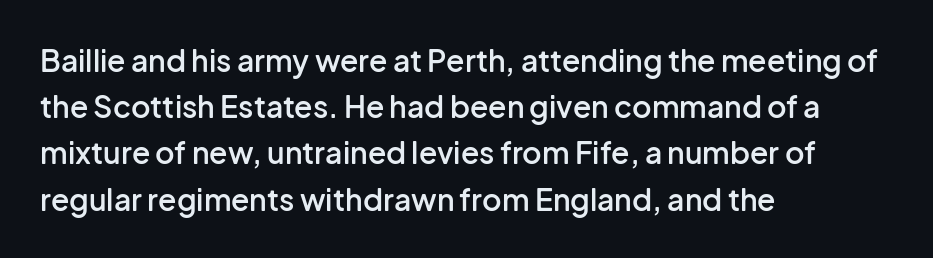
{"serif": "no", "italic": "no", "bold": "semi", "weight": "semibold", "width": "normal", "stroke_contrast": "low", "x_height": "medium", "monospaced": "no", "underline": "no", "align": "left", "line_spacing": "normal", "line_spacing_ratio": 1.54, "letter_spacing": "normal", "letter_spacing_em": 0.0, "glyph_px": 30}
